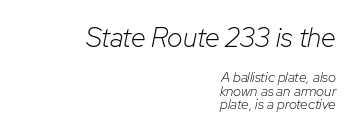
The image shows 27 px text type, italic (leaning right); set right-aligned, tight line spacing (0.98x), normal letter spacing, not underlined; the first (top) block is 1.93x larger.
